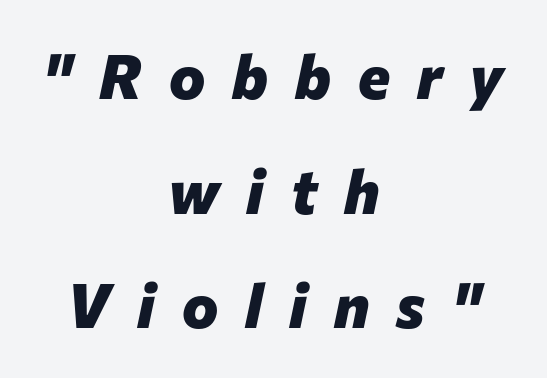
The image shows 61 px heavy type, italic (leaning right); set centered, line spacing 1.88x, unusually wide letter spacing (+0.44 em), not underlined; low stroke contrast and a medium x-height.
